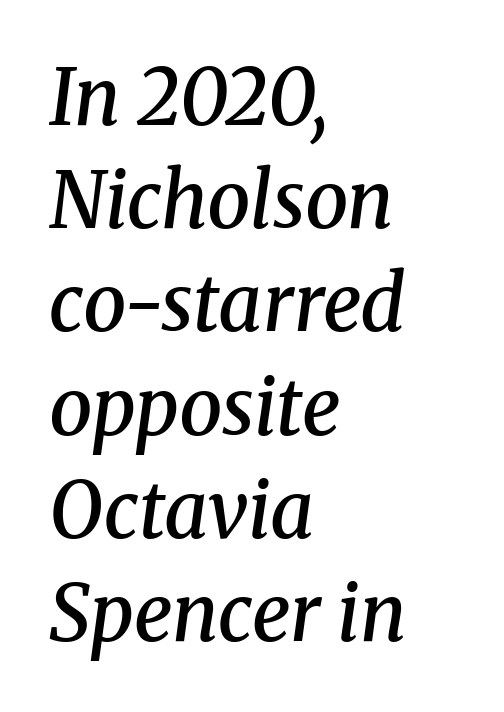
Only glyphs here, with clear space below each row. Set as a demibold, roughly 600 on the weight scale. Leftover space on each line is placed entirely after the last word. Does the leading feel generous? No, just average. Note the varied advance widths — an 'i' is clearly narrower than an 'm'.
